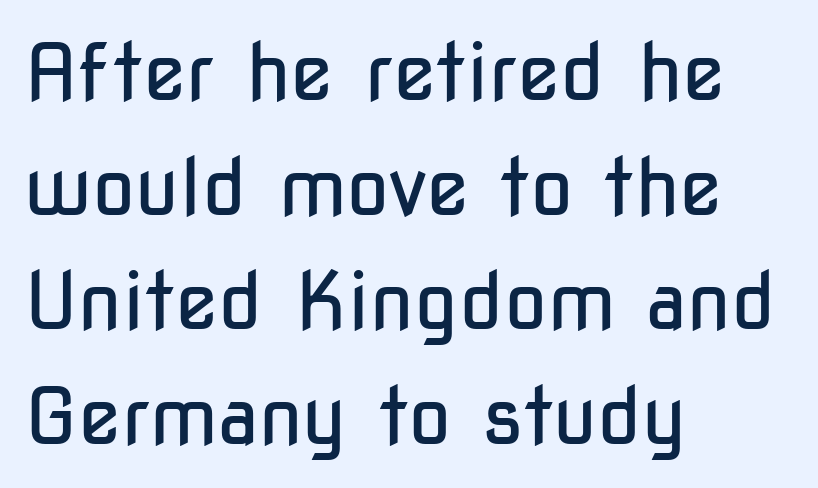
Q: Is the text bold? A: No.
Q: Is the text italic (slanted)? A: No, it is upright.
Q: Is the typeface a serif or a sans-serif typeface? A: Sans-serif.
Q: Is the text underlined? A: No.
Q: How is the paragraph aligned? A: Left-aligned.
Q: Is the spacing between letters normal or unusually wide? A: Normal.
Q: Is the spacing between lines tight, normal or loose? A: Normal.
Q: Width (condensed, normal, or wide)? A: Condensed.
Q: Stroke contrast? A: Low.
Q: x-height? A: Medium.
Q: Monospaced? A: No.
